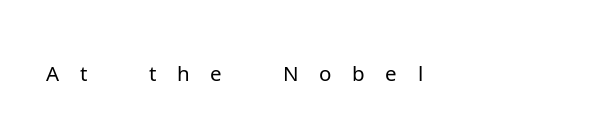
You can tell from the bare stems that sans-serif type was used. Designer's note — italics off, roman on. Here the glyphs are tracked loosely, breaking word shapes into spaced letters. Stroke mass is kept to a normal reading level or below.
